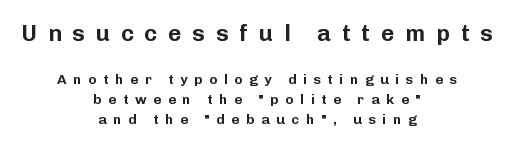
{"italic": "no", "underline": "no", "align": "center", "line_spacing": "normal", "line_spacing_ratio": 1.42, "letter_spacing": "wide", "letter_spacing_em": 0.47, "larger_block": "first", "size_ratio": 1.64, "glyph_px": 23}
